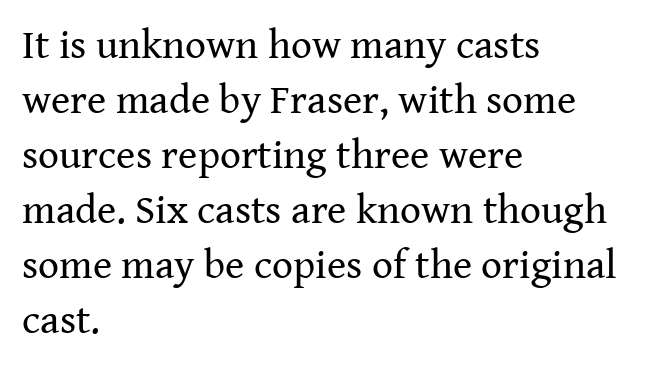
The image shows 41 px regular-weight serif type, upright; set left-aligned, normal line spacing (1.34x), normal letter spacing, not underlined; medium stroke contrast and a medium x-height.
